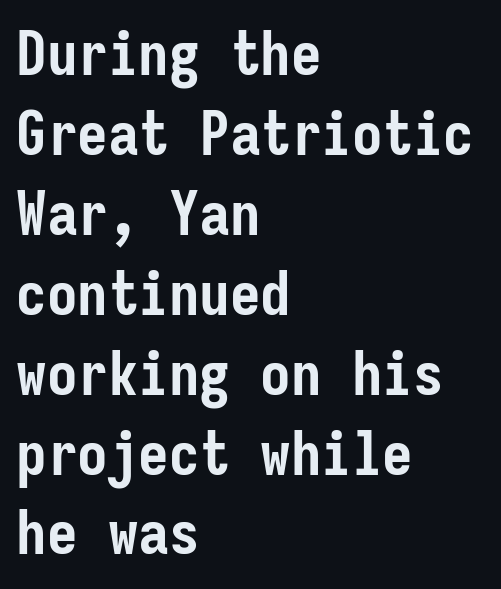
Does the copy run flush right? No — it runs flush left. Compared with an ordinary text face, these strokes are far heavier — a full bold. Style check: upright. Do the characters align in a grid? Yes, the font is monospaced.
